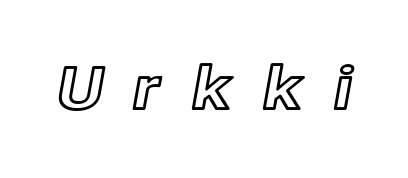
The baseline area is clear. Spacing verdict: proportional, widths tailored to each character. Between one letter and the next there's a generous, obvious gap.
